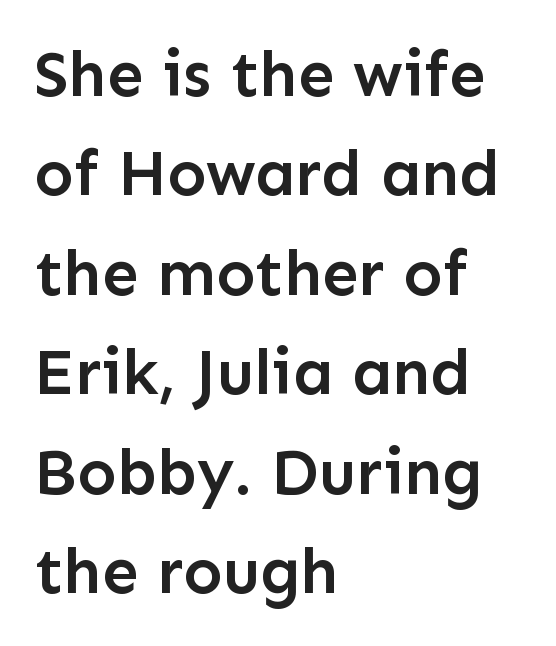
The passage shown has conventional tracking throughout. Do the characters align in a grid? No, the font is proportional. The text was rendered using a sans face with plain stroke endings. In terms of weight, the rendering is demibold, just under bold.
